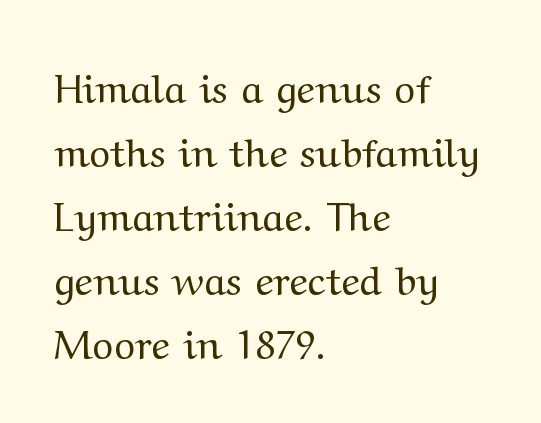
Observe the ordinary spacing: letters are neighbours, not strangers. The setting favours the left margin, as ordinary paragraphs usually do. Is this a sans? No — the strokes have serifs. Is the stroke heavy? The answer is a plain regular-or-lighter. Every stem runs plumb, perpendicular to the baseline. Descenders hang freely into open space.
